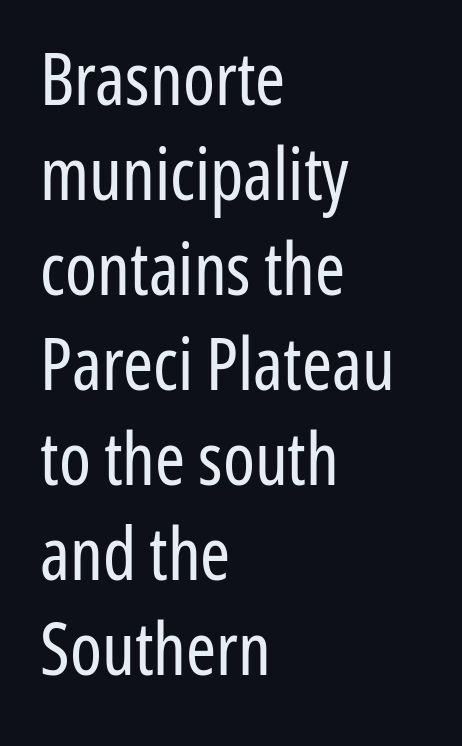
The image shows 72 px regular-weight, condensed sans-serif type, upright; set left-aligned, normal line spacing (1.32x), normal letter spacing, not underlined; low stroke contrast and a medium x-height.
